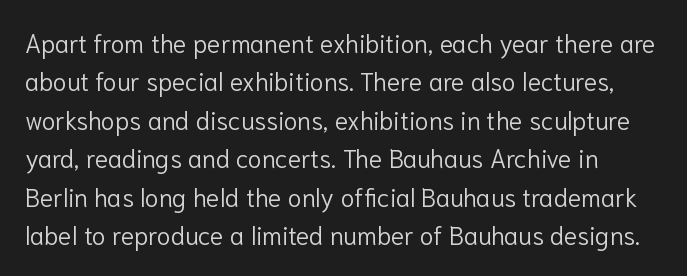
{"italic": "no", "bold": "no", "underline": "no", "align": "left", "line_spacing": "normal", "line_spacing_ratio": 1.54, "letter_spacing": "normal", "letter_spacing_em": 0.0, "glyph_px": 25}
